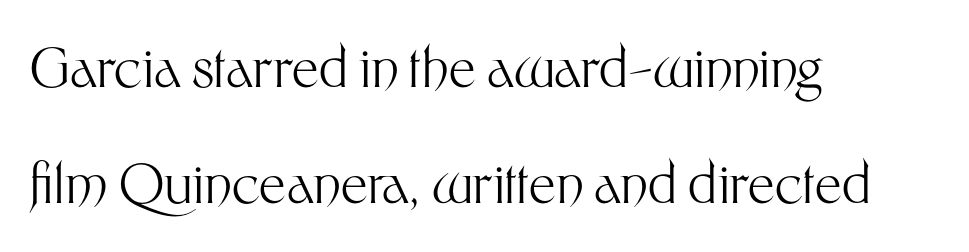
Tracking value appears to be zero — textbook default spacing. Vertical strokes here are truly vertical. Is the stroke heavy? The answer is a plain regular-or-lighter. A clean baseline with only descenders dipping below it. Look at the bottom of the vertical strokes: they stop flat, with no serifs.
